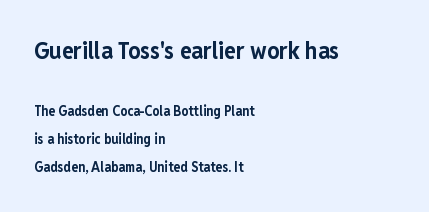
{"italic": "no", "bold": "yes", "underline": "no", "align": "left", "line_spacing": "loose", "line_spacing_ratio": 2.0, "letter_spacing": "normal", "letter_spacing_em": 0.0, "larger_block": "first", "size_ratio": 1.71, "glyph_px": 24}
